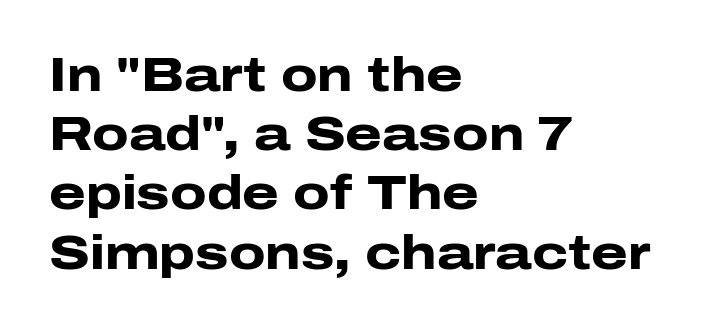
The image shows 47 px heavy, wide sans-serif type, upright; set left-aligned, normal line spacing (1.26x), normal letter spacing, not underlined; low stroke contrast and a medium x-height.
